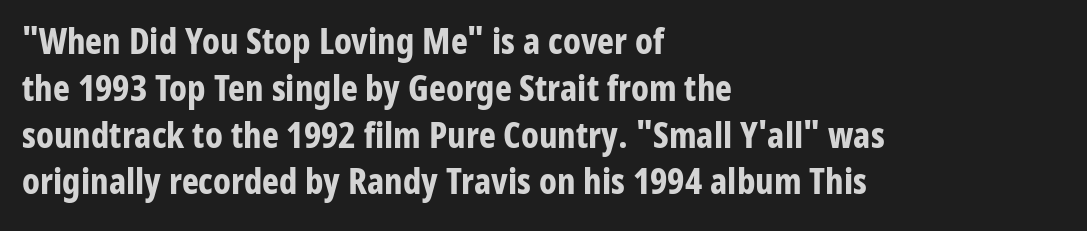
The image shows 36 px bold, condensed sans-serif type, upright; set left-aligned, normal line spacing (1.3x), normal letter spacing, not underlined; low stroke contrast and a medium x-height.
